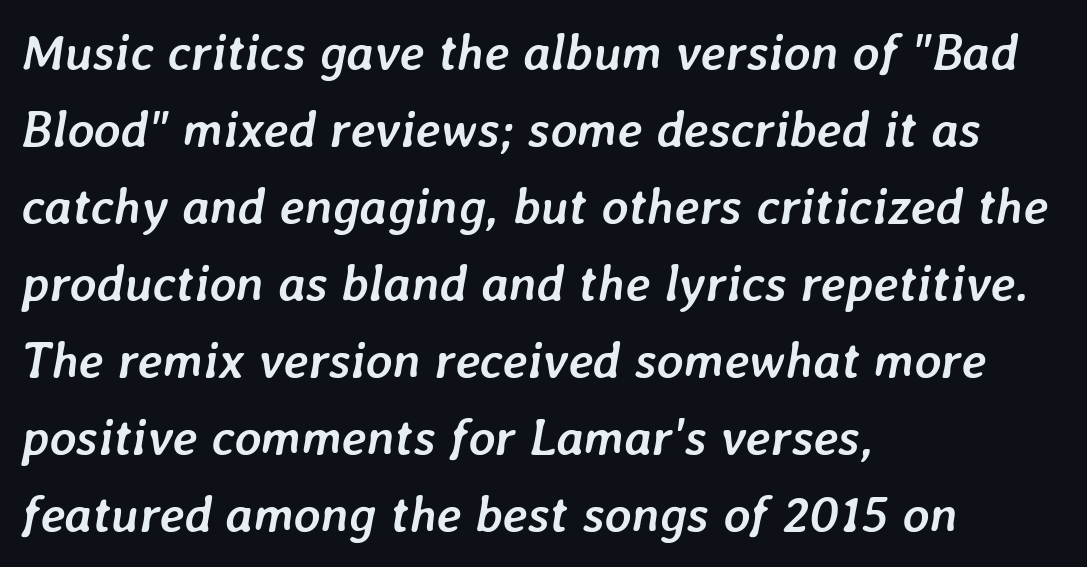
Q: Is the text bold? A: Yes.
Q: Is the text italic (slanted)? A: Yes, it leans right by about 7 degrees.
Q: Is the text underlined? A: No.
Q: How is the paragraph aligned? A: Left-aligned.
Q: Is the spacing between letters normal or unusually wide? A: Normal.
Q: Is the spacing between lines tight, normal or loose? A: Normal.
Q: Width (condensed, normal, or wide)? A: Normal.
Q: Stroke contrast? A: Low.
Q: x-height? A: Medium.
Q: Monospaced? A: No.
